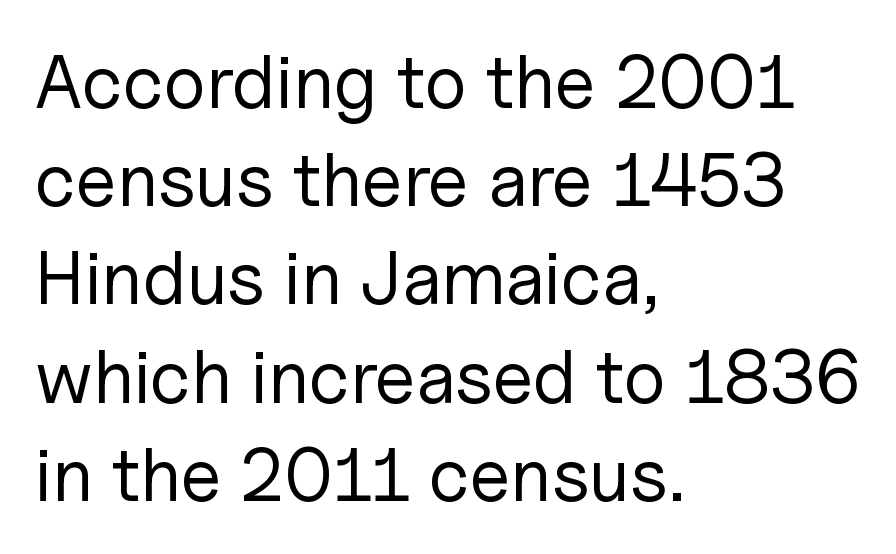
{"serif": "no", "italic": "no", "bold": "no", "weight": "regular", "width": "normal", "stroke_contrast": "low", "x_height": "medium", "monospaced": "no", "underline": "no", "align": "left", "line_spacing": "normal", "line_spacing_ratio": 1.31, "letter_spacing": "normal", "letter_spacing_em": 0.0, "glyph_px": 75}
